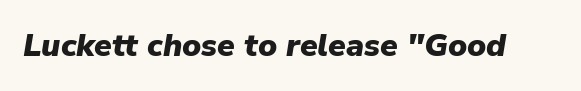
Only glyphs here, with clear space below each row. Heavy, bold letterforms. In terms of posture, this sample is oblique. Each letter keeps its own natural width here, so spacing adapts to shape. The letters sit at their default tracking, neither squeezed nor spread.
